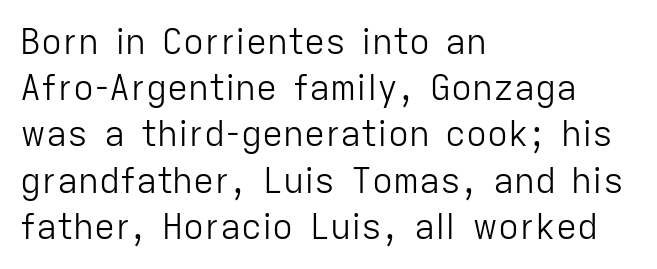
Q: Is the text bold? A: No.
Q: Is the text italic (slanted)? A: No, it is upright.
Q: Is the typeface a serif or a sans-serif typeface? A: Sans-serif.
Q: Is the text underlined? A: No.
Q: How is the paragraph aligned? A: Left-aligned.
Q: Is the spacing between letters normal or unusually wide? A: Normal.
Q: Is the spacing between lines tight, normal or loose? A: Normal.
Q: Width (condensed, normal, or wide)? A: Normal.
Q: Stroke contrast? A: Low.
Q: x-height? A: Medium.
Q: Monospaced? A: No.
